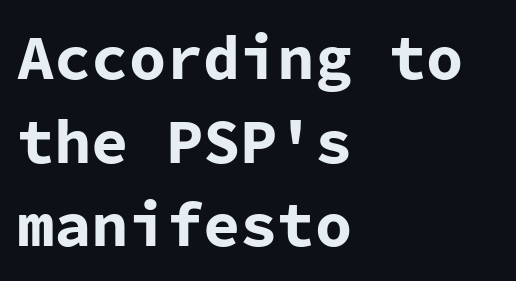
This is the regular roman posture of the typeface. Observe the ordinary spacing: letters are neighbours, not strangers. The rendering uses typewriter-style spacing with identical character cells. Underline: absent.
